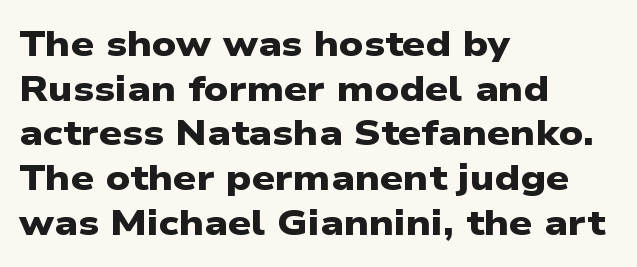
The image shows 36 px heavy, wide sans-serif type; set left-aligned, line spacing 1.24x, normal letter spacing, not underlined; low stroke contrast and a medium x-height.
